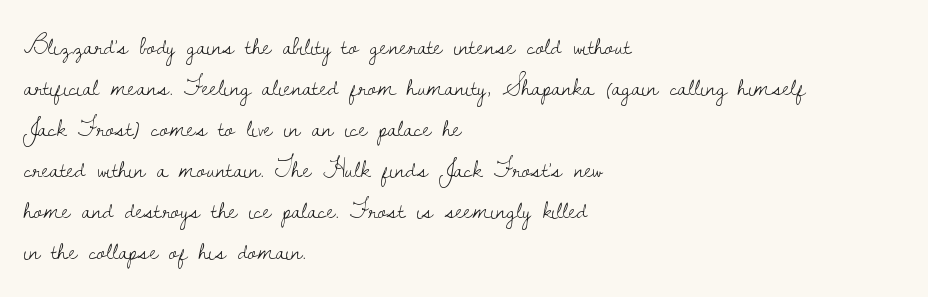
Q: Is the text bold? A: No.
Q: Is the text italic (slanted)? A: Yes.
Q: Is the text underlined? A: No.
Q: How is the paragraph aligned? A: Left-aligned.
Q: Is the spacing between letters normal or unusually wide? A: Normal.
Q: Is the spacing between lines tight, normal or loose? A: Normal.
